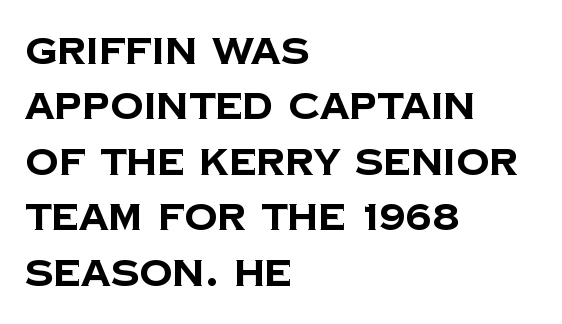
Q: Is the text bold? A: Yes.
Q: Is the typeface a serif or a sans-serif typeface? A: Sans-serif.
Q: Is the text underlined? A: No.
Q: How is the paragraph aligned? A: Left-aligned.
Q: Is the spacing between letters normal or unusually wide? A: Normal.
Q: Is the spacing between lines tight, normal or loose? A: Normal.
Q: Width (condensed, normal, or wide)? A: Normal.
Q: Stroke contrast? A: Low.
Q: x-height? A: Large.
Q: Monospaced? A: No.
